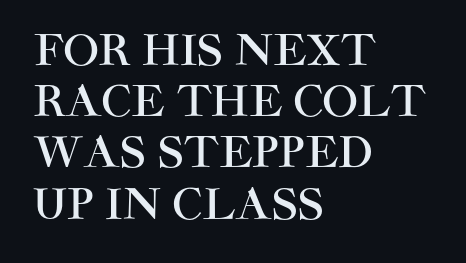
The image shows 42 px sans-serif type, upright; set left-aligned, line spacing 1.22x, normal letter spacing, not underlined; high stroke contrast and a large x-height.
